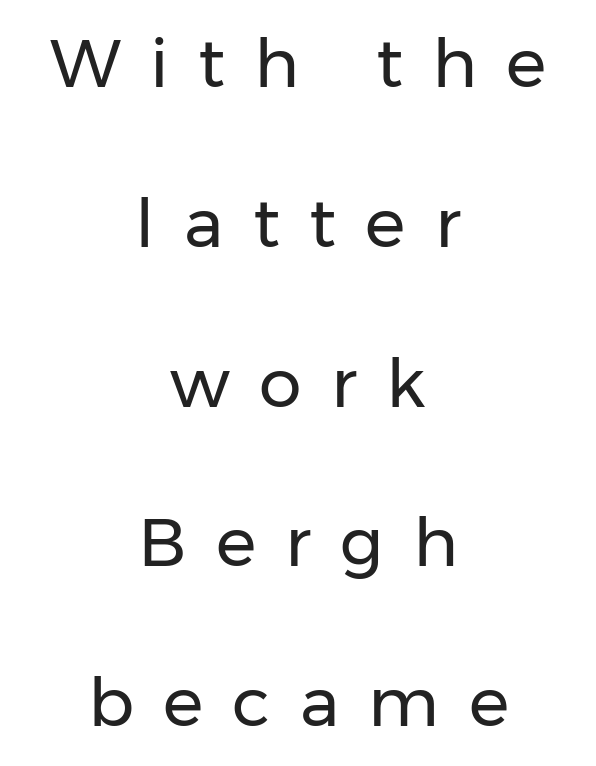
Characters remain perfectly vertical along every line. Letters rest on an invisible, unmarked baseline. Heft: none added — not bold. The tracking jumps out immediately: characters are airy and widely separated. Do the characters align in a grid? No, the font is proportional.
